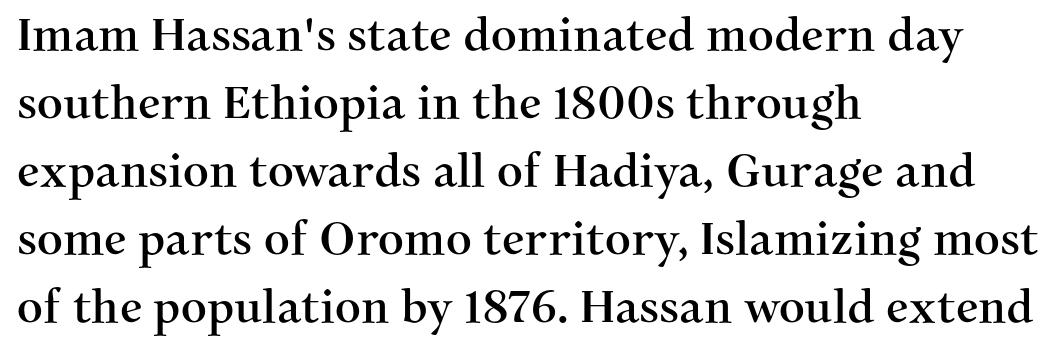
{"serif": "yes", "italic": "no", "width": "normal", "stroke_contrast": "medium", "x_height": "medium", "monospaced": "no", "underline": "no", "align": "left", "line_spacing": "normal", "line_spacing_ratio": 1.51, "letter_spacing": "normal", "letter_spacing_em": 0.0, "glyph_px": 45}
